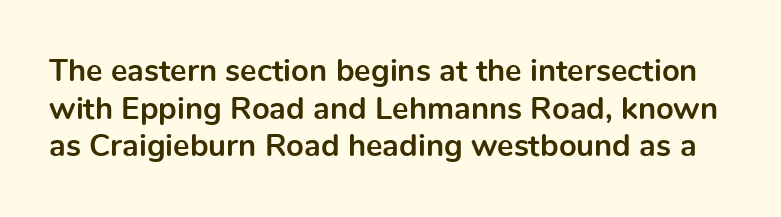
{"serif": "no", "italic": "no", "bold": "yes", "weight": "bold", "width": "normal", "x_height": "medium", "monospaced": "no", "underline": "no", "line_spacing_ratio": 1.21, "letter_spacing": "normal", "letter_spacing_em": 0.0, "glyph_px": 31}
